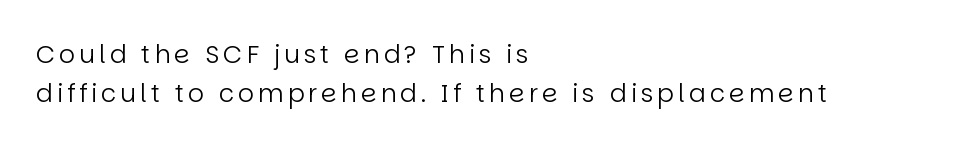
{"italic": "no", "bold": "no", "underline": "no", "align": "left", "line_spacing": "normal", "line_spacing_ratio": 1.56, "glyph_px": 25}
